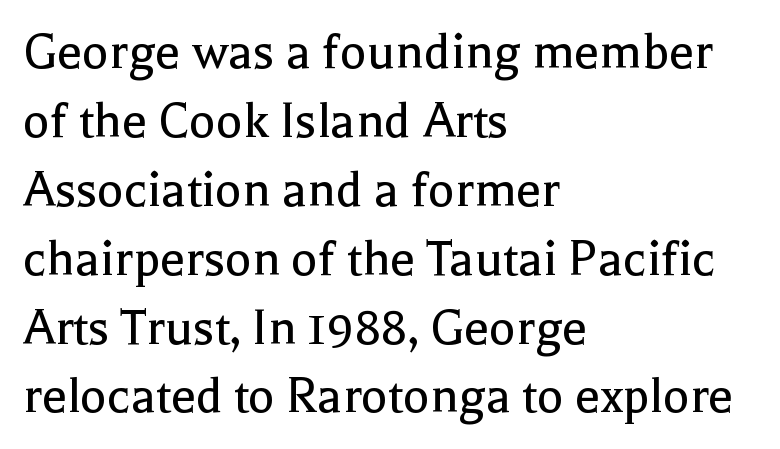
Q: Is the text bold? A: No.
Q: Is the text italic (slanted)? A: No, it is upright.
Q: Is the typeface a serif or a sans-serif typeface? A: Serif.
Q: Is the text underlined? A: No.
Q: How is the paragraph aligned? A: Left-aligned.
Q: Is the spacing between letters normal or unusually wide? A: Normal.
Q: Width (condensed, normal, or wide)? A: Normal.
Q: x-height? A: Medium.
Q: Monospaced? A: No.
